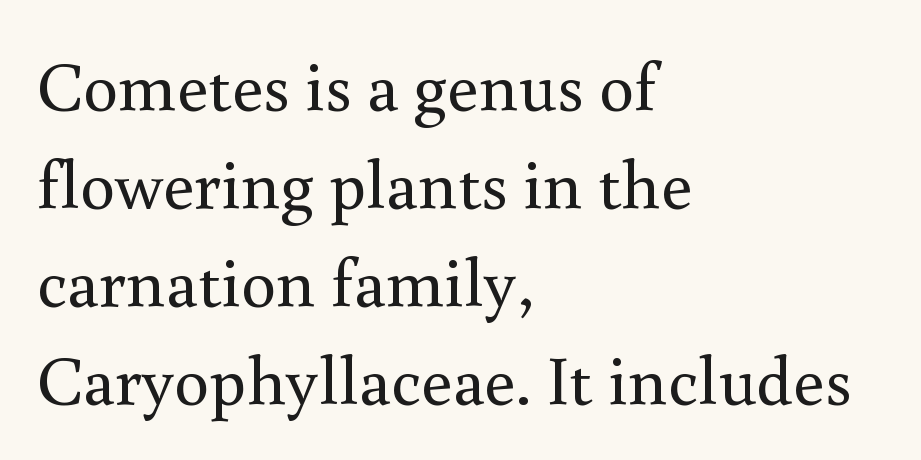
{"serif": "yes", "italic": "no", "bold": "no", "weight": "regular", "width": "normal", "x_height": "small", "monospaced": "no", "underline": "no", "align": "left", "line_spacing": "normal", "line_spacing_ratio": 1.4, "letter_spacing": "normal", "letter_spacing_em": 0.0, "glyph_px": 70}
